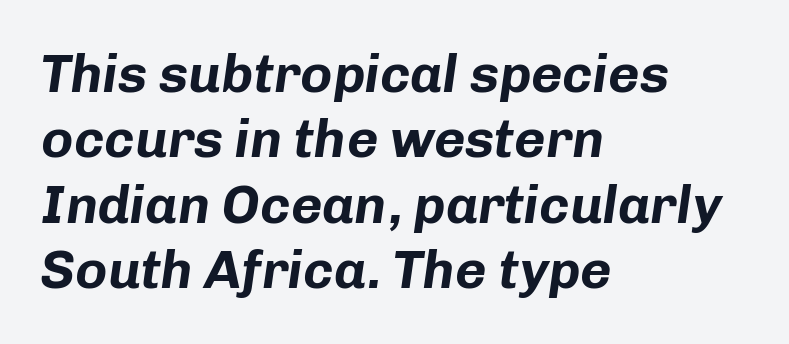
Q: Is the text bold? A: Yes.
Q: Is the text italic (slanted)? A: Yes, it leans right by about 8 degrees.
Q: Is the text underlined? A: No.
Q: How is the paragraph aligned? A: Left-aligned.
Q: Is the spacing between letters normal or unusually wide? A: Normal.
Q: Width (condensed, normal, or wide)? A: Normal.
Q: Stroke contrast? A: Low.
Q: x-height? A: Medium.
Q: Monospaced? A: No.
